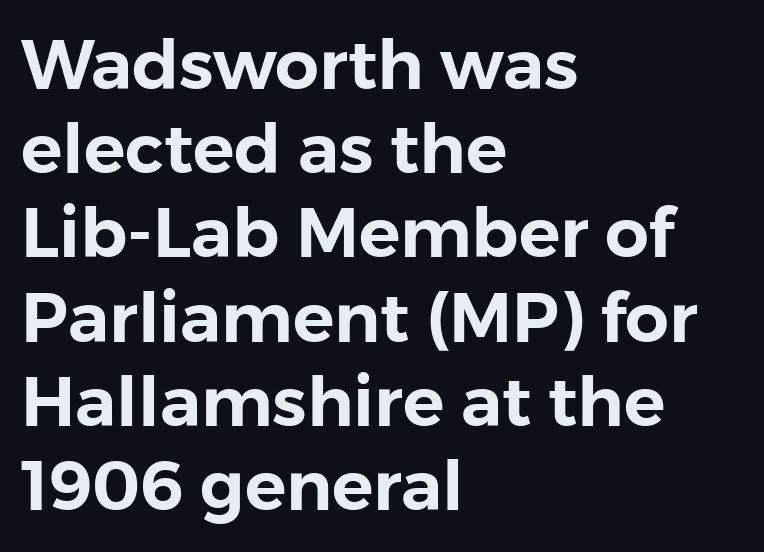
Q: Is the text italic (slanted)? A: No, it is upright.
Q: Is the typeface a serif or a sans-serif typeface? A: Sans-serif.
Q: Is the text underlined? A: No.
Q: How is the paragraph aligned? A: Left-aligned.
Q: Is the spacing between letters normal or unusually wide? A: Normal.
Q: Width (condensed, normal, or wide)? A: Normal.
Q: Stroke contrast? A: Low.
Q: x-height? A: Medium.
Q: Monospaced? A: No.
